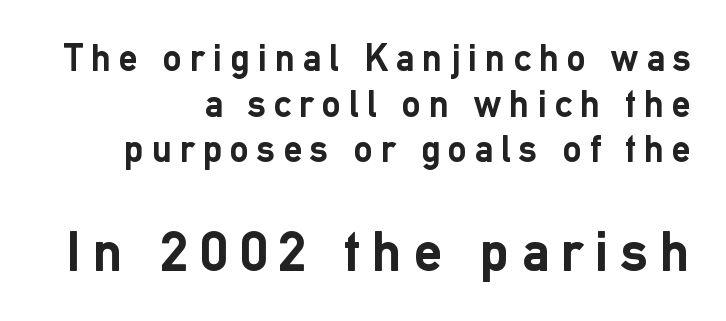
Short and long lines alike share a common ending point at right. No feet cap the strokes, marking this as sans-serif type. The specimen reads as upright at a glance. What weight is shown? A full bold with thick strokes.
